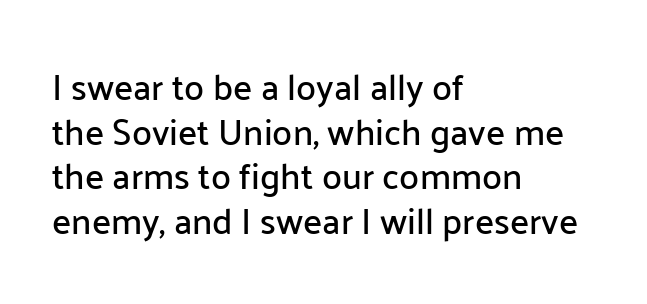
The image shows 36 px sans-serif type, upright; set left-aligned, line spacing 1.24x, normal letter spacing, not underlined; low stroke contrast and a medium x-height.
